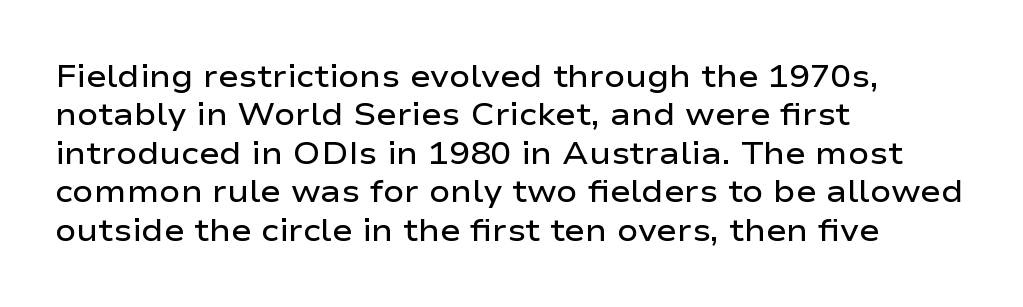
{"serif": "no", "italic": "no", "bold": "semi", "weight": "semibold", "width": "wide", "stroke_contrast": "low", "x_height": "medium", "monospaced": "no", "underline": "no", "align": "left", "line_spacing_ratio": 1.24, "letter_spacing": "normal", "letter_spacing_em": 0.0, "glyph_px": 31}
